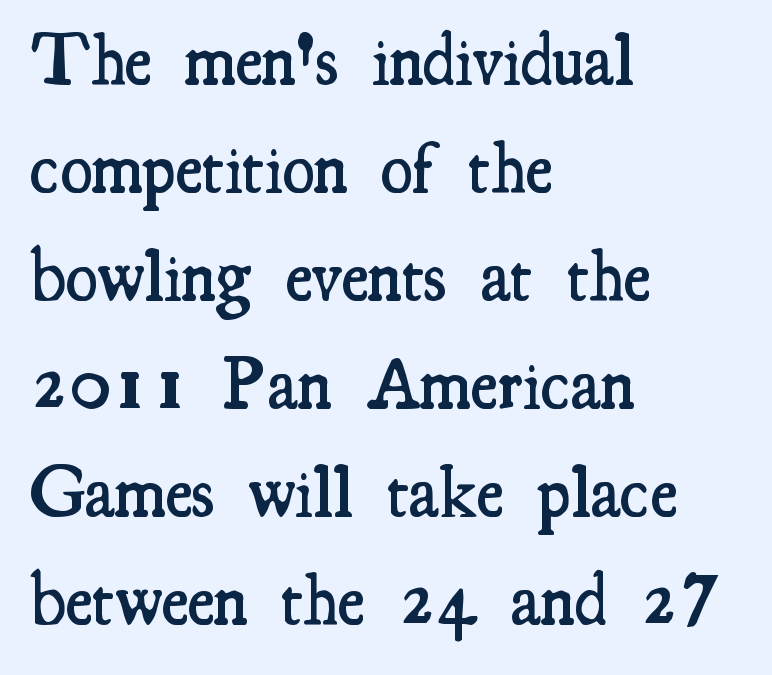
Q: Is the text bold? A: Semi-bold.
Q: Is the text italic (slanted)? A: No, it is upright.
Q: Is the typeface a serif or a sans-serif typeface? A: Serif.
Q: Is the text underlined? A: No.
Q: How is the paragraph aligned? A: Left-aligned.
Q: Is the spacing between letters normal or unusually wide? A: Normal.
Q: Is the spacing between lines tight, normal or loose? A: Normal.
Q: Width (condensed, normal, or wide)? A: Condensed.
Q: Stroke contrast? A: Medium.
Q: x-height? A: Small.
Q: Monospaced? A: No.
